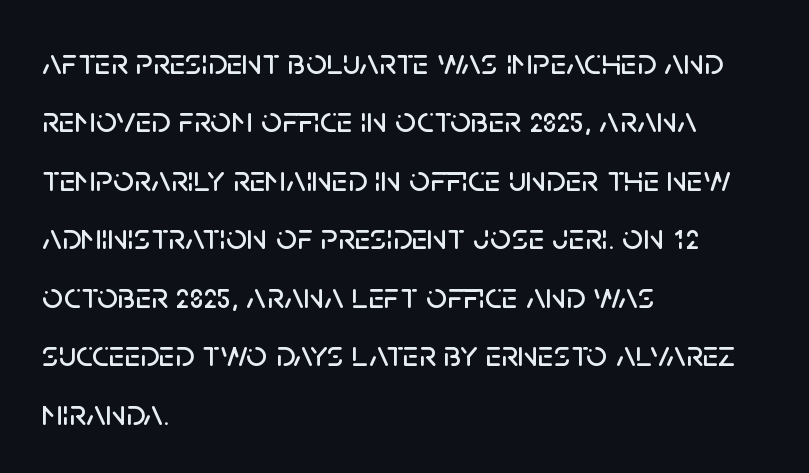
This sample has the flowing, uneven cadence of proportional lettering. Every row of glyphs begins at an identical x-position on the left. Horizontal bands of white between lines are of average thickness. Look at the tracking — it's just the regular setting, nothing added. Serifs: no, the terminals of the letterforms are clean.
